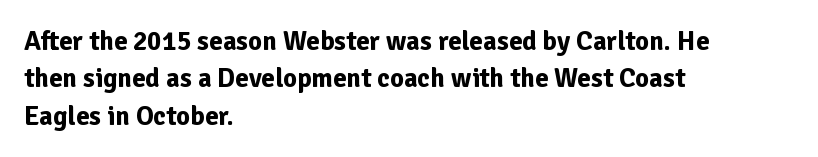
{"italic": "no", "bold": "yes", "underline": "no", "align": "left", "line_spacing": "normal", "line_spacing_ratio": 1.38, "letter_spacing": "normal", "letter_spacing_em": 0.0, "glyph_px": 27}
